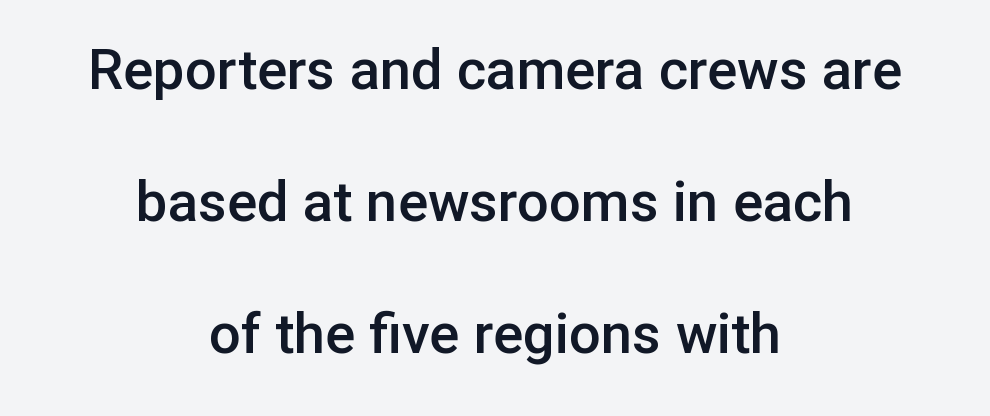
Q: Is the text bold? A: Semi-bold.
Q: Is the text italic (slanted)? A: No, it is upright.
Q: Is the typeface a serif or a sans-serif typeface? A: Sans-serif.
Q: Is the text underlined? A: No.
Q: How is the paragraph aligned? A: Centered.
Q: Is the spacing between letters normal or unusually wide? A: Normal.
Q: Is the spacing between lines tight, normal or loose? A: Loose.
Q: Width (condensed, normal, or wide)? A: Normal.
Q: Stroke contrast? A: Low.
Q: x-height? A: Medium.
Q: Monospaced? A: No.
